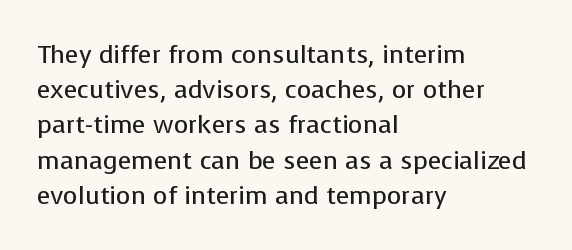
The image shows 25 px text type, upright; set left-aligned, normal line spacing (1.41x), normal letter spacing, not underlined.
